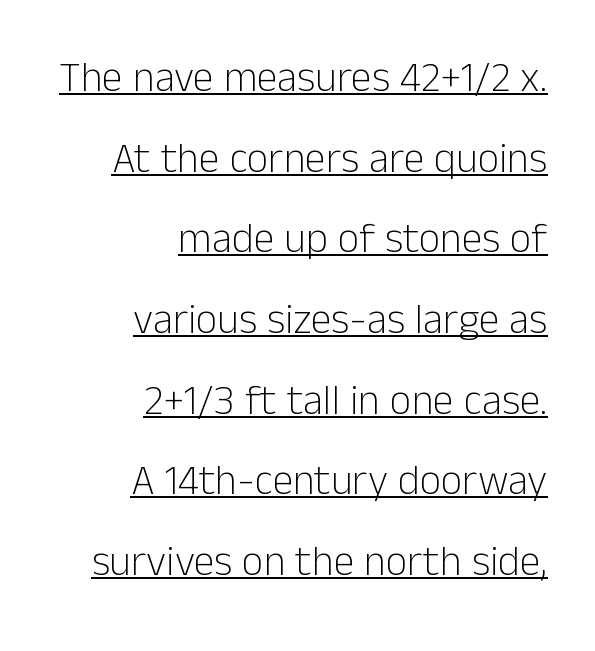
Q: Is the text bold? A: No.
Q: Is the text italic (slanted)? A: No, it is upright.
Q: Is the typeface a serif or a sans-serif typeface? A: Sans-serif.
Q: Is the text underlined? A: Yes.
Q: How is the paragraph aligned? A: Right-aligned.
Q: Is the spacing between letters normal or unusually wide? A: Normal.
Q: Is the spacing between lines tight, normal or loose? A: Loose.
Q: Width (condensed, normal, or wide)? A: Normal.
Q: Stroke contrast? A: Low.
Q: x-height? A: Medium.
Q: Monospaced? A: No.
